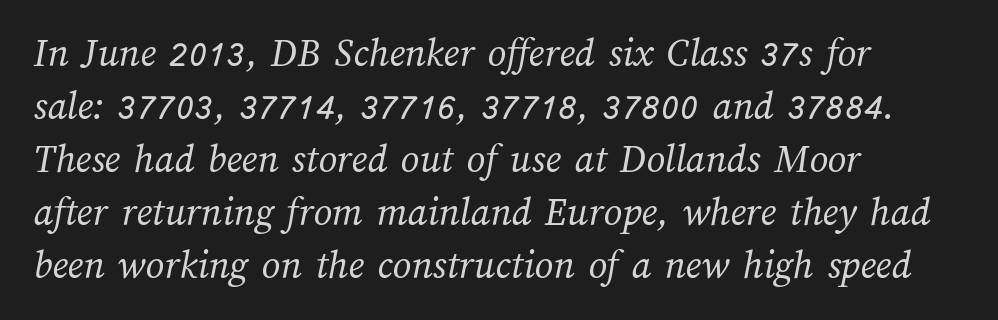
No letter is thick-stroked: the sample isn't bold. Glyph-to-glyph distance matches everyday printed text. Line spacing here is normal. Notice how the passage keeps a crisp vertical edge on the left only. The space directly below the letters is spotless.
